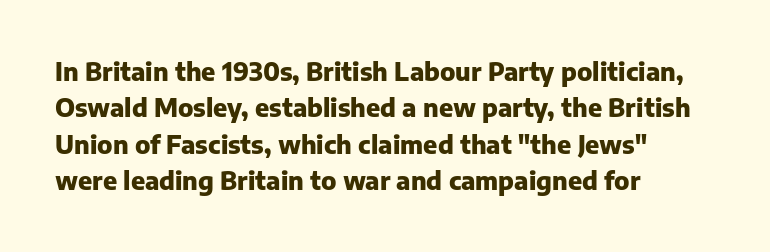
The image shows 25 px bold type, upright; set left-aligned, normal line spacing (1.46x), normal letter spacing, not underlined.
